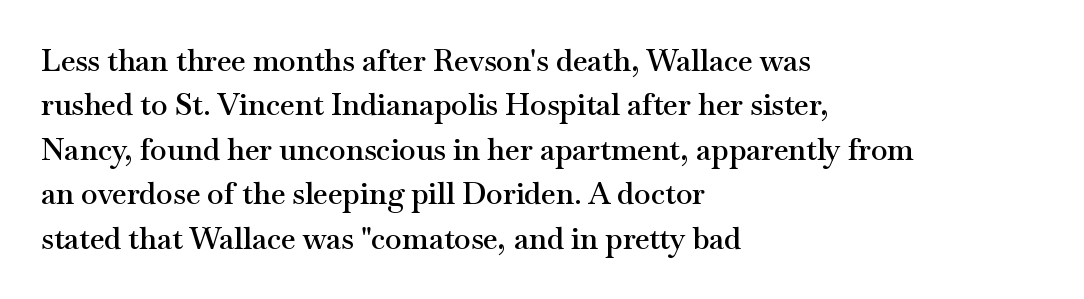
{"serif": "yes", "italic": "no", "bold": "semi", "weight": "semibold", "width": "wide", "stroke_contrast": "medium", "x_height": "small", "monospaced": "no", "underline": "no", "align": "left", "line_spacing": "normal", "line_spacing_ratio": 1.48, "letter_spacing": "normal", "letter_spacing_em": 0.0, "glyph_px": 30}
